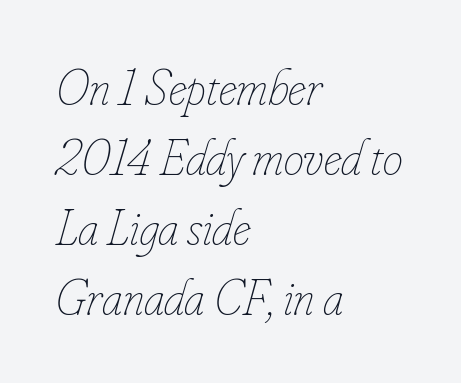
The image shows 51 px thin, condensed type, italic (leaning right); set left-aligned, normal line spacing (1.37x), normal letter spacing, not underlined; low stroke contrast and a small x-height.
